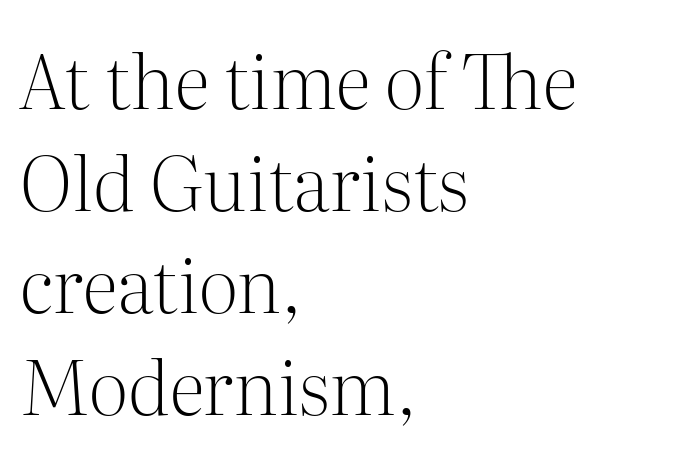
{"serif": "yes", "italic": "no", "bold": "no", "weight": "light", "width": "normal", "stroke_contrast": "medium", "x_height": "medium", "monospaced": "no", "underline": "no", "align": "left", "line_spacing": "normal", "line_spacing_ratio": 1.36, "letter_spacing": "normal", "letter_spacing_em": 0.0, "glyph_px": 75}
